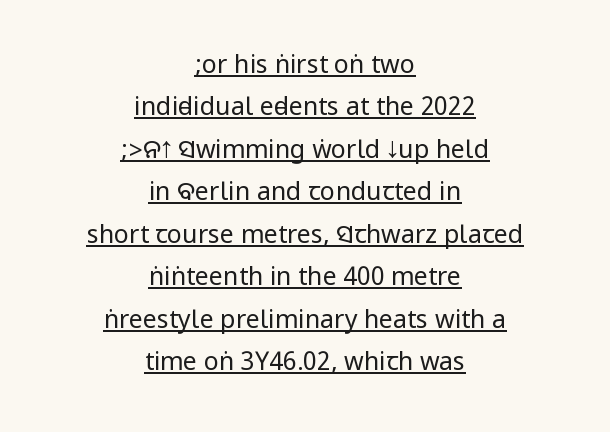
Whoever set this chose a conventional vertical rhythm. Horizontally, the lines are justified to the midpoint only. This is the regular roman posture of the typeface. Short note: letters normally spaced. Think standard paragraph weight, or any step lighter than that. Each line of the rendering has a horizontal stroke beneath the glyphs.
